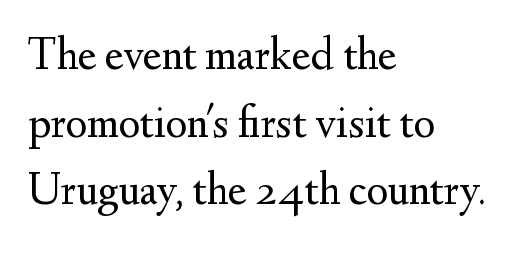
The image shows 46 px regular-weight serif type, upright; set left-aligned, normal line spacing (1.47x), normal letter spacing, not underlined; medium stroke contrast and a small x-height.
